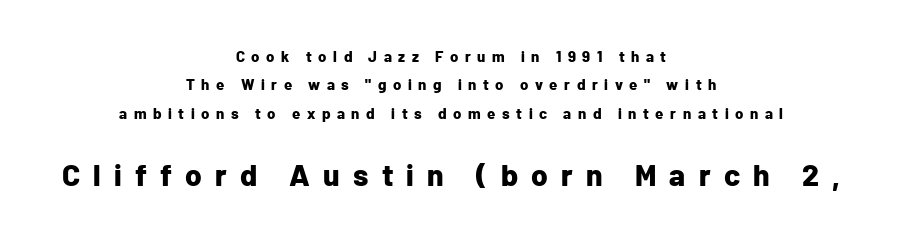
Q: Is the text bold? A: Yes.
Q: Is the text italic (slanted)? A: No, it is upright.
Q: Is the typeface a serif or a sans-serif typeface? A: Sans-serif.
Q: Is the text underlined? A: No.
Q: How is the paragraph aligned? A: Centered.
Q: Is the spacing between letters normal or unusually wide? A: Unusually wide.
Q: Is the spacing between lines tight, normal or loose? A: Loose.
Q: Which block of text is set in a larger size, the first (top) or the second (bottom)? A: The second (bottom) one.
Q: Width (condensed, normal, or wide)? A: Normal.
Q: Stroke contrast? A: Low.
Q: x-height? A: Medium.
Q: Monospaced? A: No.
